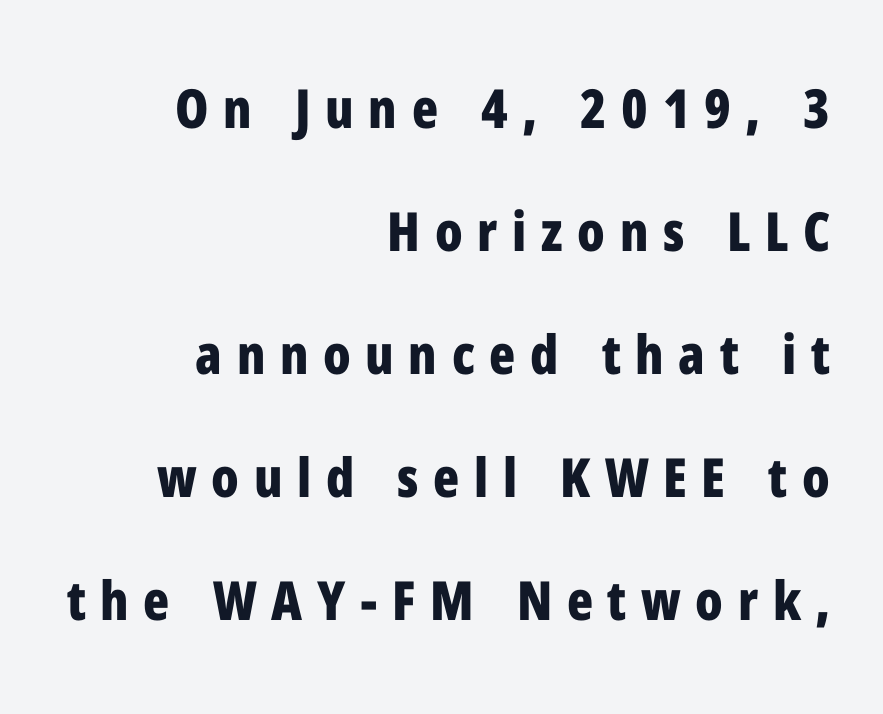
{"serif": "no", "italic": "no", "bold": "yes", "weight": "bold", "width": "condensed", "stroke_contrast": "low", "x_height": "medium", "monospaced": "no", "underline": "no", "align": "right", "line_spacing": "loose", "line_spacing_ratio": 2.28, "letter_spacing": "wide", "letter_spacing_em": 0.27, "glyph_px": 54}
